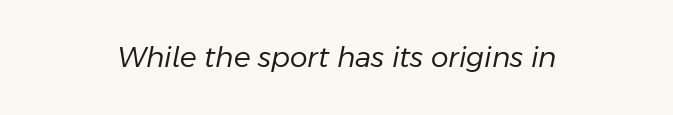
The image shows 28 px regular-weight type, italic (leaning right); set centered, normal letter spacing, not underlined; low stroke contrast and a medium x-height.
